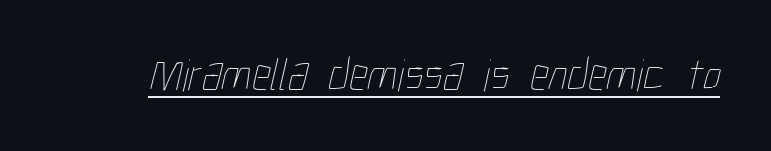
The image shows 46 px thin, condensed type; set normal letter spacing, underlined; low stroke contrast and a medium x-height.
